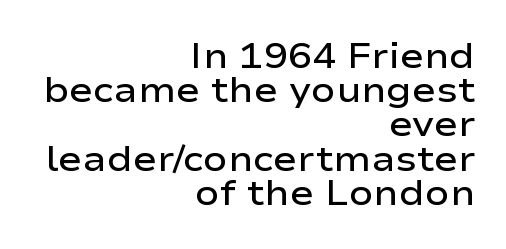
{"serif": "no", "italic": "no", "bold": "semi", "weight": "semibold", "width": "wide", "stroke_contrast": "low", "x_height": "medium", "monospaced": "no", "underline": "no", "align": "right", "line_spacing": "tight", "line_spacing_ratio": 0.95, "letter_spacing": "normal", "letter_spacing_em": 0.0, "glyph_px": 36}
